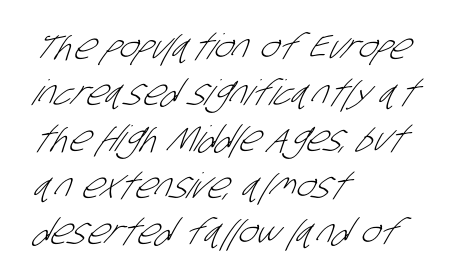
The image shows 35 px light, condensed sans-serif type; set left-aligned, normal line spacing (1.32x), normal letter spacing, not underlined; low stroke contrast and a large x-height.
